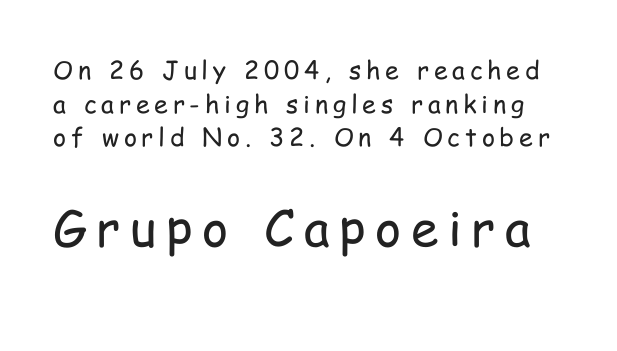
The letters stand straight up with perfectly vertical stems. This sample keeps an unexceptional amount of space between lines. The passage shown is not bold in any degree. Is this a sans? Yes — the strokes have no serifs. The foot of each line stays bare and open. A typesetter would call this proportional, since set widths differ per character.
